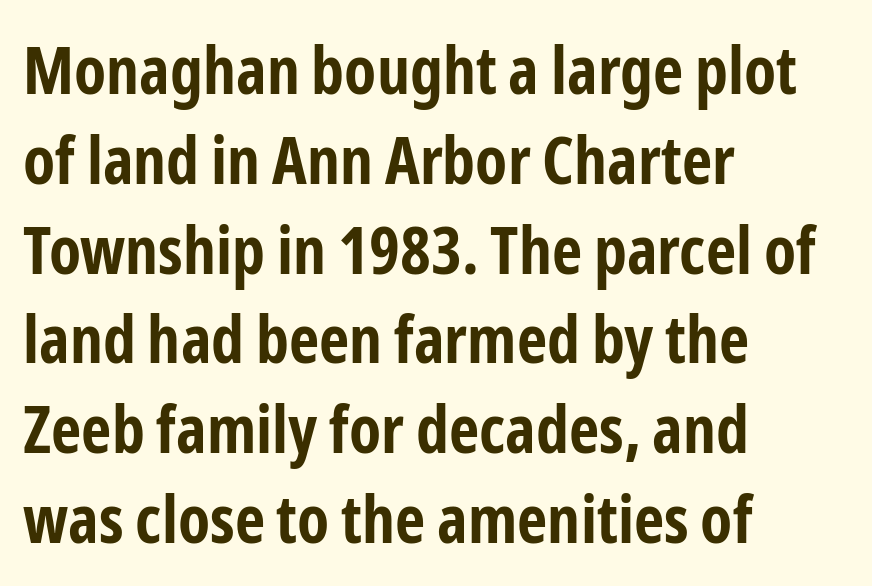
Q: Is the text bold? A: Yes.
Q: Is the text italic (slanted)? A: No, it is upright.
Q: Is the typeface a serif or a sans-serif typeface? A: Sans-serif.
Q: Is the text underlined? A: No.
Q: How is the paragraph aligned? A: Left-aligned.
Q: Is the spacing between letters normal or unusually wide? A: Normal.
Q: Is the spacing between lines tight, normal or loose? A: Normal.
Q: Width (condensed, normal, or wide)? A: Condensed.
Q: Stroke contrast? A: Low.
Q: x-height? A: Medium.
Q: Monospaced? A: No.
